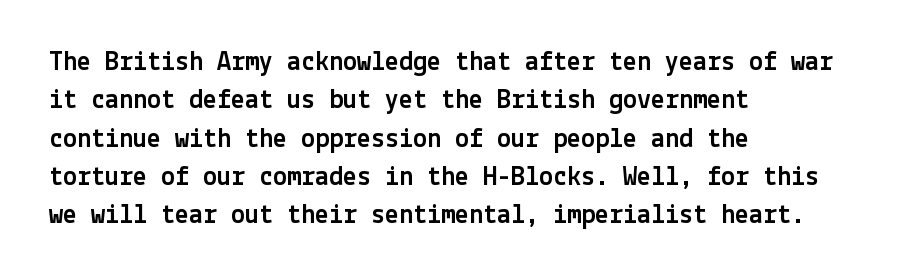
{"serif": "no", "italic": "no", "width": "normal", "x_height": "medium", "underline": "no", "align": "left", "line_spacing": "normal", "line_spacing_ratio": 1.37, "letter_spacing": "normal", "letter_spacing_em": 0.0, "glyph_px": 28}
